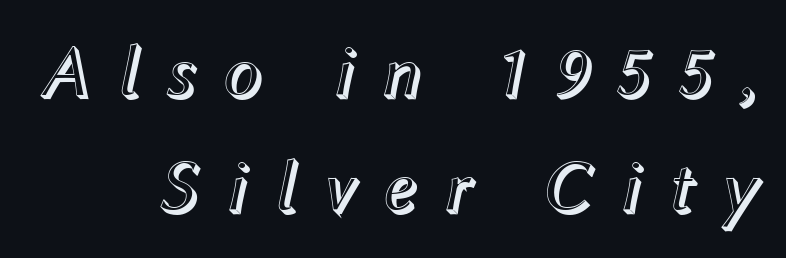
All the whitespace from short lines collects on the left. Summary of vertical rhythm: regular, with standard interline spacing. Glyph-to-glyph distance is far greater than everyday printed text. The specimen reads as italic at a glance.
